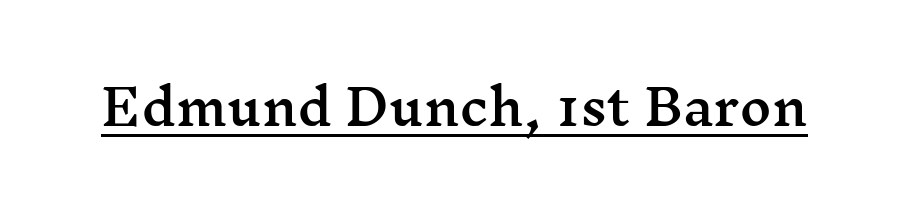
Q: Is the text italic (slanted)? A: No, it is upright.
Q: Is the typeface a serif or a sans-serif typeface? A: Serif.
Q: Is the text underlined? A: Yes.
Q: Is the spacing between letters normal or unusually wide? A: Normal.
Q: Width (condensed, normal, or wide)? A: Wide.
Q: Stroke contrast? A: Medium.
Q: x-height? A: Medium.
Q: Monospaced? A: No.
